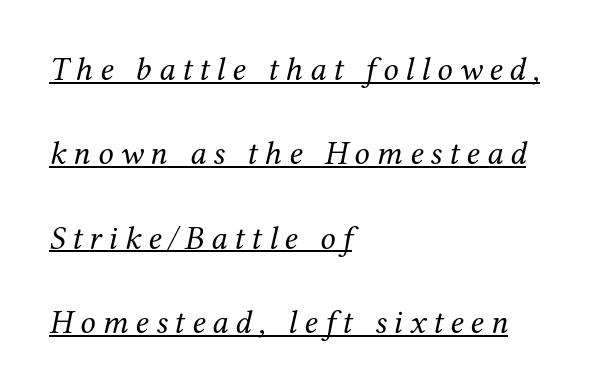
{"serif": "yes", "italic": "yes", "lean": "right", "slant_degrees": 12, "bold": "no", "weight": "regular", "width": "normal", "stroke_contrast": "medium", "x_height": "medium", "monospaced": "no", "underline": "yes", "align": "left", "line_spacing": "loose", "line_spacing_ratio": 2.48, "letter_spacing": "wide", "letter_spacing_em": 0.2, "glyph_px": 34}
